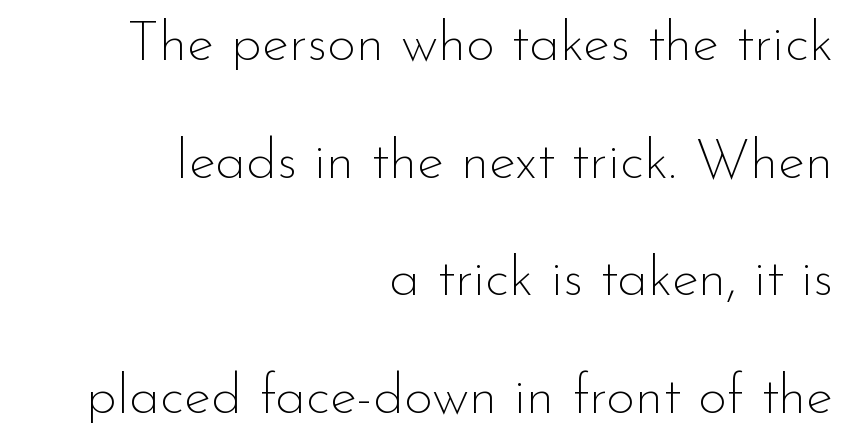
The rendering uses a large line-height, opening up the rows. The passage shown has conventional tracking throughout. Regarding serifs, this sample does without them. The glyphs are unaccompanied by any horizontal stroke below them. The typography opts for an upright posture over an oblique one. The paragraph shown leans on its right margin.
